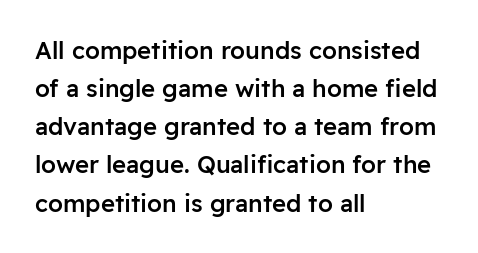
The image shows 24 px text type, upright; set left-aligned, normal line spacing (1.59x), normal letter spacing, not underlined.
